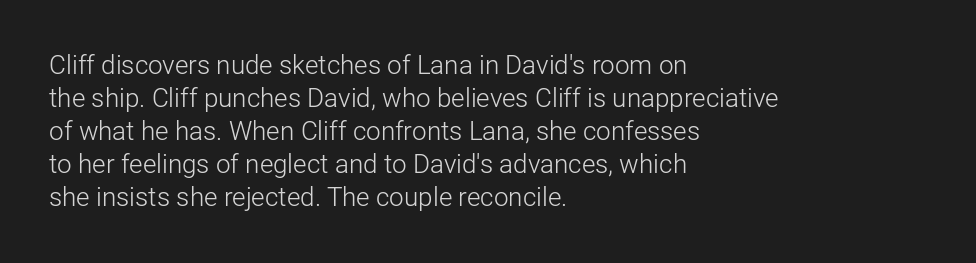
When letters stand straight like this, we call the style roman or upright. These lines sit exactly where default settings would place them. Students, note that the glyphs here touch the page at normal intervals. The passage shown is not bold in any degree. In CSS terms this would be text-align: left. Underlining? Definitely not there.
